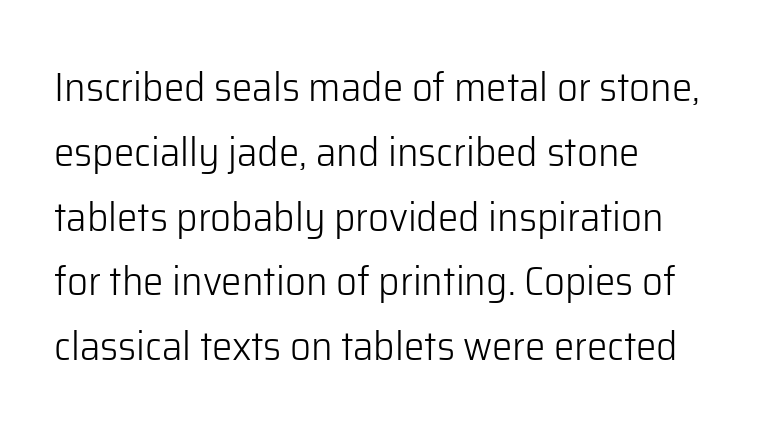
{"serif": "no", "italic": "no", "bold": "no", "weight": "light", "width": "normal", "stroke_contrast": "low", "x_height": "medium", "monospaced": "no", "underline": "no", "align": "left", "line_spacing": "normal", "line_spacing_ratio": 1.58, "letter_spacing": "normal", "letter_spacing_em": 0.0, "glyph_px": 41}
